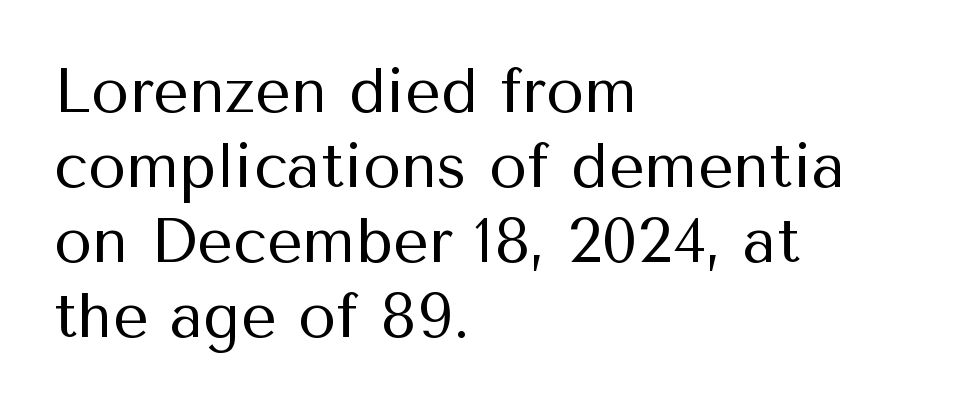
Q: Is the text bold? A: No.
Q: Is the text italic (slanted)? A: No, it is upright.
Q: Is the typeface a serif or a sans-serif typeface? A: Sans-serif.
Q: Is the text underlined? A: No.
Q: How is the paragraph aligned? A: Left-aligned.
Q: Is the spacing between letters normal or unusually wide? A: Normal.
Q: Width (condensed, normal, or wide)? A: Normal.
Q: Stroke contrast? A: Medium.
Q: x-height? A: Medium.
Q: Monospaced? A: No.
